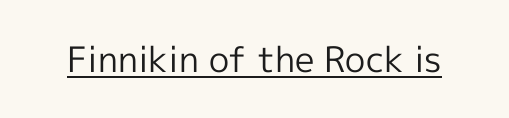
{"serif": "no", "italic": "no", "bold": "no", "weight": "regular", "width": "normal", "x_height": "medium", "monospaced": "no", "underline": "yes", "letter_spacing": "normal", "letter_spacing_em": 0.0, "glyph_px": 35}
